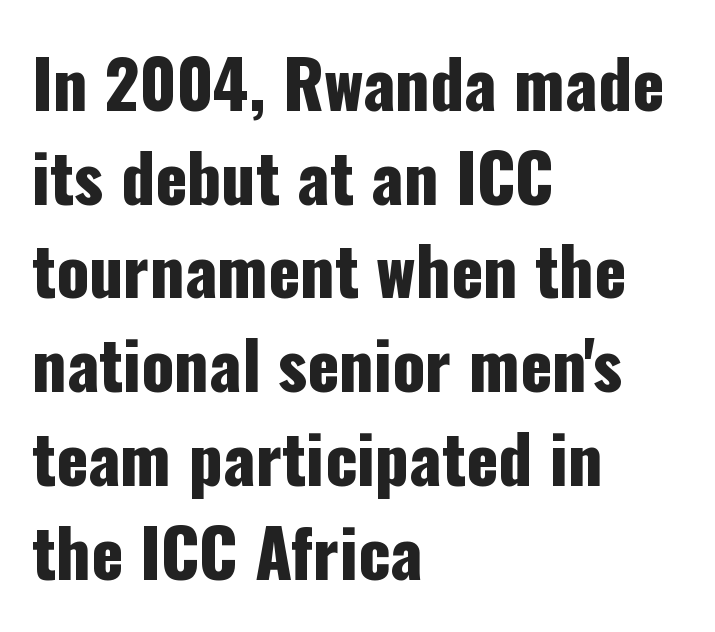
Q: Is the text italic (slanted)? A: No, it is upright.
Q: Is the typeface a serif or a sans-serif typeface? A: Sans-serif.
Q: Is the text underlined? A: No.
Q: How is the paragraph aligned? A: Left-aligned.
Q: Is the spacing between letters normal or unusually wide? A: Normal.
Q: Is the spacing between lines tight, normal or loose? A: Normal.
Q: Width (condensed, normal, or wide)? A: Condensed.
Q: Stroke contrast? A: Low.
Q: x-height? A: Medium.
Q: Monospaced? A: No.
